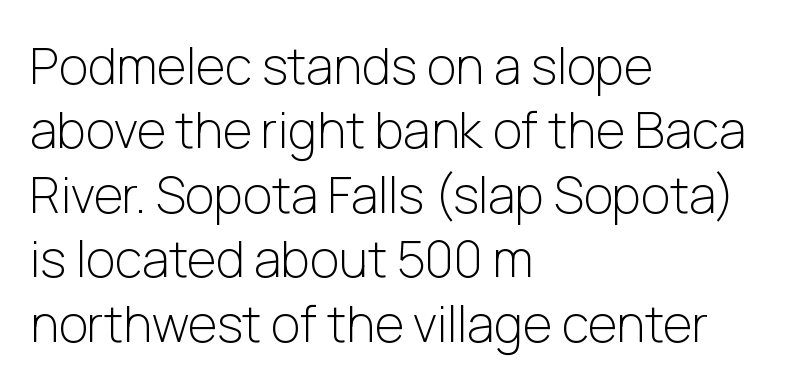
Q: Is the text bold? A: No.
Q: Is the text italic (slanted)? A: No, it is upright.
Q: Is the typeface a serif or a sans-serif typeface? A: Sans-serif.
Q: Is the text underlined? A: No.
Q: How is the paragraph aligned? A: Left-aligned.
Q: Is the spacing between letters normal or unusually wide? A: Normal.
Q: Is the spacing between lines tight, normal or loose? A: Normal.
Q: Width (condensed, normal, or wide)? A: Normal.
Q: Stroke contrast? A: Low.
Q: x-height? A: Medium.
Q: Monospaced? A: No.
